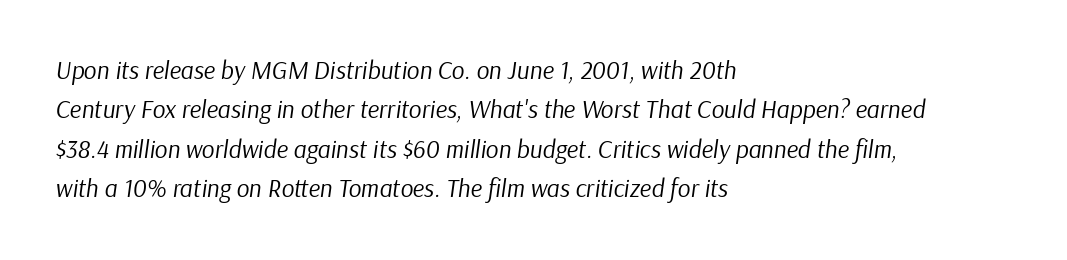
The passage shown is not bold in any degree. Between one letter and the next there's only the usual sliver of space. One-word summary of the alignment: left. These lines sit exactly where default settings would place them. Underlining? Definitely not there.
